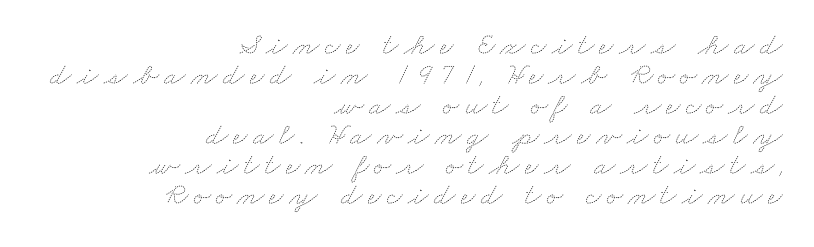
The image shows 31 px thin, wide type; set right-aligned, tight line spacing (0.97x), not underlined; medium stroke contrast and a small x-height.
